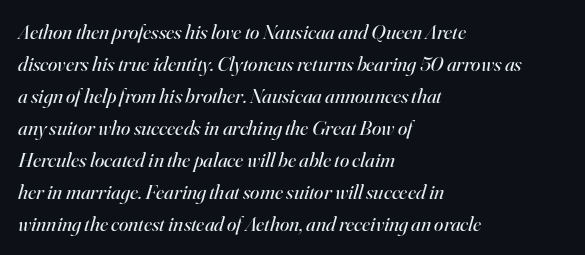
The image shows 21 px text type, italic (leaning right); set left-aligned, normal line spacing (1.52x), normal letter spacing, not underlined.
